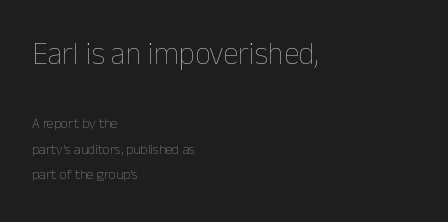
The image shows 31 px thin type, upright; set left-aligned, line spacing 1.82x, normal letter spacing, not underlined; the first (top) block is 2.21x larger; low stroke contrast and a medium x-height.
